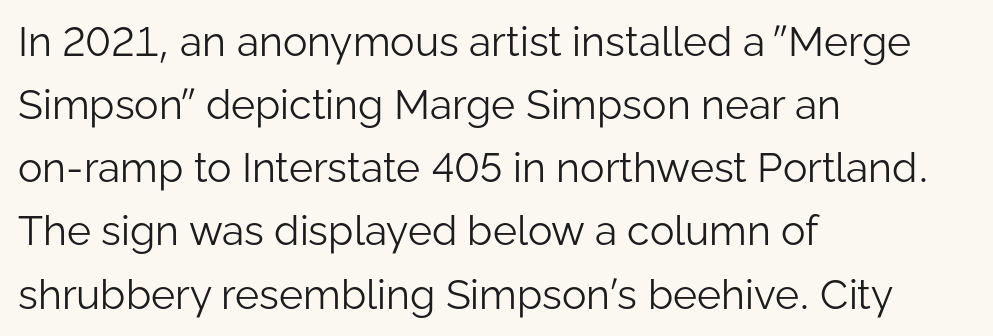
Nobody touched the tracking dial on this one. You could not count columns in this text — the font is proportionally spaced. The letters stand upright; this is a roman face. These lines are composed in type without serifs. The lines in this sample share a left origin and differ only in where they stop. One glance says typical: line gaps are just what's usual.
